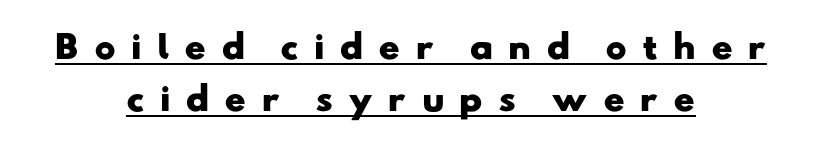
{"serif": "no", "bold": "yes", "weight": "heavy", "width": "wide", "stroke_contrast": "low", "x_height": "small", "monospaced": "no", "underline": "yes", "align": "center", "line_spacing": "normal", "line_spacing_ratio": 1.61, "letter_spacing": "wide", "letter_spacing_em": 0.46, "glyph_px": 32}
